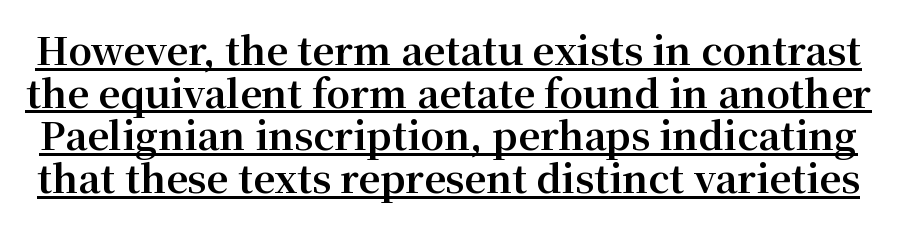
The image shows 38 px bold serif type, upright; set tight line spacing (1.12x), normal letter spacing, underlined; medium stroke contrast and a medium x-height.
